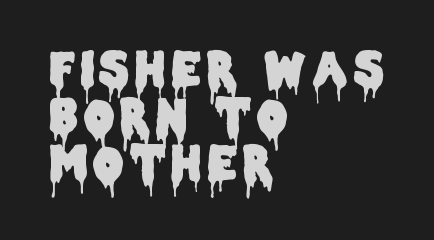
{"serif": "no", "italic": "no", "width": "condensed", "stroke_contrast": "low", "x_height": "large", "monospaced": "no", "underline": "no", "align": "left", "line_spacing": "tight", "line_spacing_ratio": 1.0, "glyph_px": 47}
